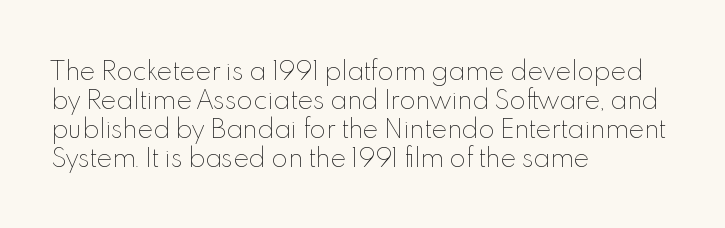
The image shows 24 px text type, upright; set left-aligned, line spacing 1.21x, normal letter spacing, not underlined.
